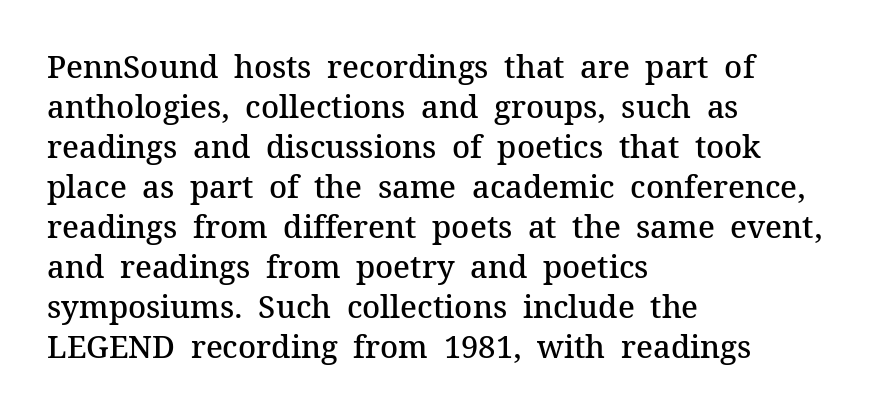
Q: Is the text bold? A: Semi-bold.
Q: Is the text italic (slanted)? A: No, it is upright.
Q: Is the typeface a serif or a sans-serif typeface? A: Serif.
Q: Is the text underlined? A: No.
Q: How is the paragraph aligned? A: Left-aligned.
Q: Is the spacing between letters normal or unusually wide? A: Normal.
Q: Is the spacing between lines tight, normal or loose? A: Normal.
Q: Width (condensed, normal, or wide)? A: Normal.
Q: Stroke contrast? A: Medium.
Q: x-height? A: Medium.
Q: Monospaced? A: No.
